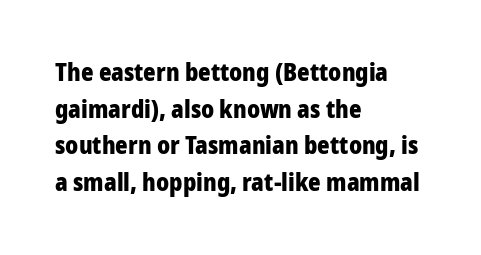
The image shows 24 px bold type, upright; set left-aligned, normal line spacing (1.53x), normal letter spacing, not underlined.
